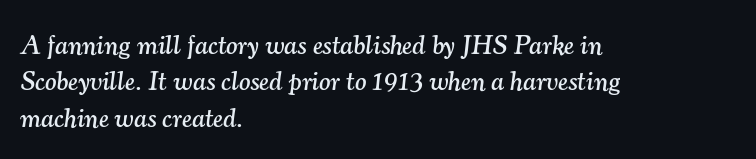
Q: Is the text italic (slanted)? A: Yes, it leans right by about 7 degrees.
Q: Is the text underlined? A: No.
Q: How is the paragraph aligned? A: Left-aligned.
Q: Is the spacing between letters normal or unusually wide? A: Normal.
Q: Is the spacing between lines tight, normal or loose? A: Normal.
